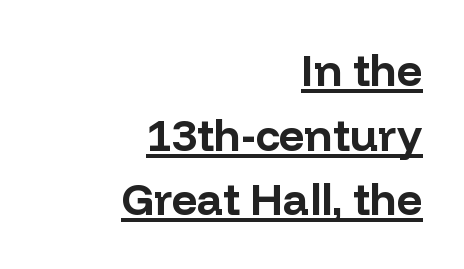
The image shows 44 px bold sans-serif type, upright; set right-aligned, normal line spacing (1.47x), normal letter spacing, underlined; low stroke contrast and a medium x-height.
